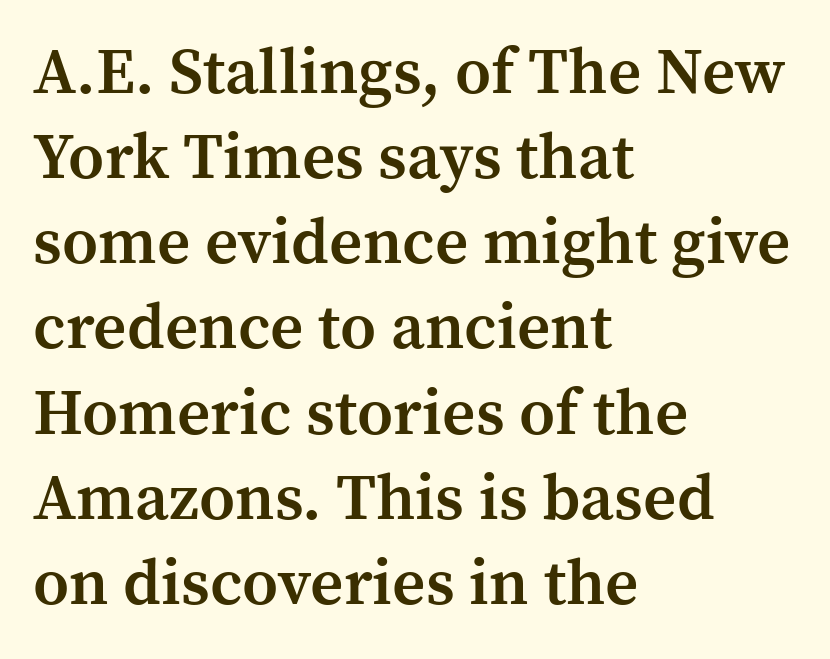
{"serif": "yes", "italic": "no", "bold": "semi", "weight": "semibold", "width": "normal", "stroke_contrast": "medium", "x_height": "medium", "monospaced": "no", "underline": "no", "align": "left", "line_spacing": "normal", "line_spacing_ratio": 1.31, "letter_spacing": "normal", "letter_spacing_em": 0.0, "glyph_px": 65}
